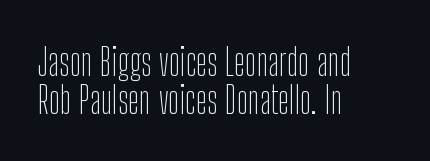
The image shows 38 px thin, condensed sans-serif type, upright; set left-aligned, tight line spacing (1.0x), normal letter spacing, not underlined; low stroke contrast and a medium x-height.
